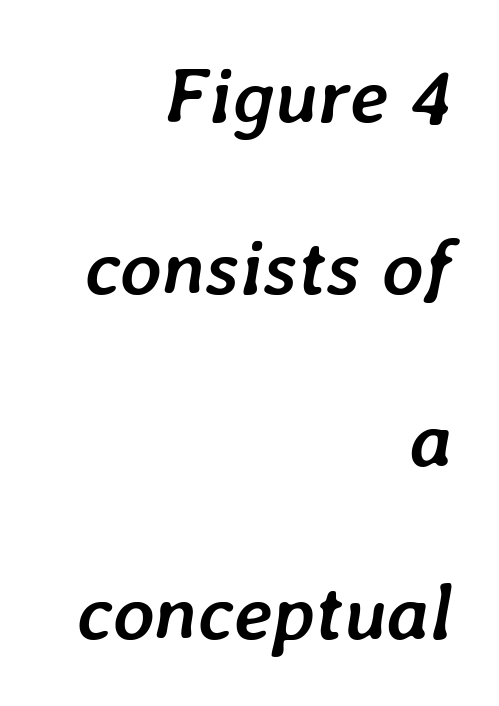
{"italic": "yes", "lean": "right", "slant_degrees": 7, "bold": "yes", "weight": "semibold", "width": "normal", "stroke_contrast": "low", "x_height": "medium", "monospaced": "no", "underline": "no", "align": "right", "line_spacing": "loose", "line_spacing_ratio": 2.18, "letter_spacing": "normal", "letter_spacing_em": 0.0, "glyph_px": 79}
